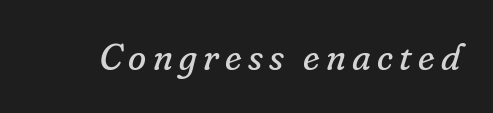
{"serif": "yes", "italic": "yes", "lean": "right", "slant_degrees": 16, "bold": "no", "weight": "regular", "width": "normal", "stroke_contrast": "low", "x_height": "small", "monospaced": "no", "underline": "no", "glyph_px": 37}
